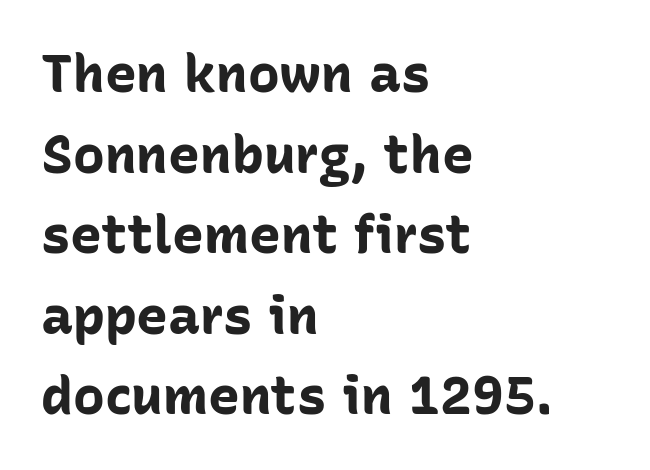
Q: Is the text bold? A: Yes.
Q: Is the text italic (slanted)? A: No, it is upright.
Q: Is the typeface a serif or a sans-serif typeface? A: Sans-serif.
Q: Is the text underlined? A: No.
Q: How is the paragraph aligned? A: Left-aligned.
Q: Is the spacing between letters normal or unusually wide? A: Normal.
Q: Is the spacing between lines tight, normal or loose? A: Normal.
Q: Width (condensed, normal, or wide)? A: Normal.
Q: Stroke contrast? A: Low.
Q: x-height? A: Medium.
Q: Monospaced? A: No.
